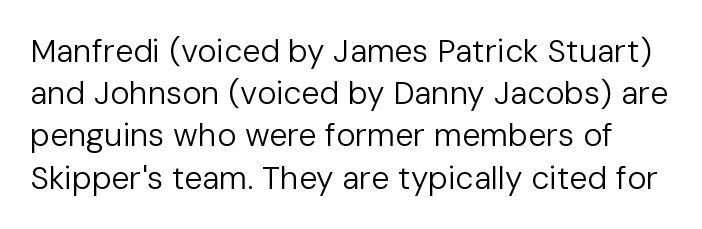
Vertically, the passage feels balanced, rows spaced as you'd expect. Think standard paragraph weight, or any step lighter than that. Any mark beneath the type? The region is blank. This sample has the flowing, uneven cadence of proportional lettering.
